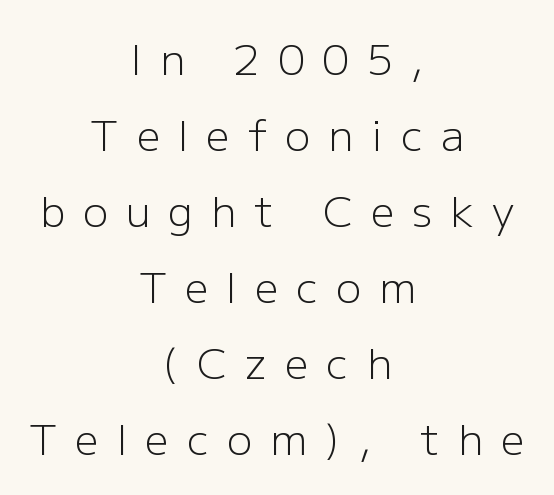
Q: Is the text bold? A: No.
Q: Is the text italic (slanted)? A: No, it is upright.
Q: Is the typeface a serif or a sans-serif typeface? A: Sans-serif.
Q: Is the text underlined? A: No.
Q: How is the paragraph aligned? A: Centered.
Q: Is the spacing between letters normal or unusually wide? A: Unusually wide.
Q: Width (condensed, normal, or wide)? A: Normal.
Q: Stroke contrast? A: Low.
Q: x-height? A: Medium.
Q: Monospaced? A: No.
